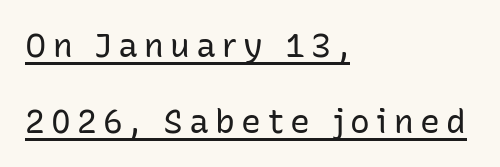
The passage is arranged the way most books set body copy — flush left. The passage shown is typed in a proportional face where columns would drift. Widely set lines give the paragraph a tall, airy silhouette. This is underlined copy, the kind a proofreader might mark for attention. The weight tops out at a normal text grade.
